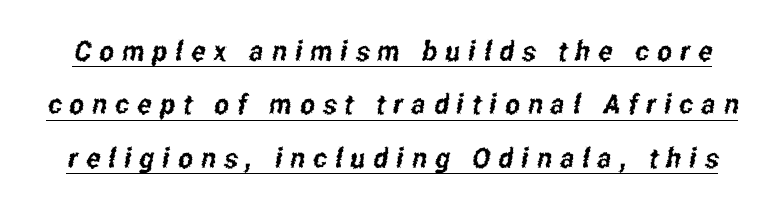
{"serif": "no", "width": "condensed", "stroke_contrast": "low", "x_height": "medium", "monospaced": "no", "underline": "yes", "line_spacing": "loose", "line_spacing_ratio": 1.91, "letter_spacing": "wide", "letter_spacing_em": 0.29, "glyph_px": 28}
